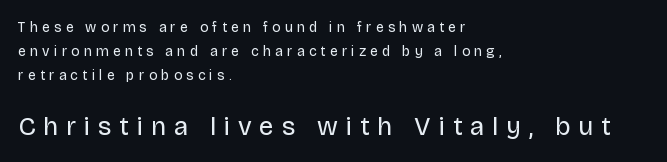
The image shows 26 px text type, upright; set left-aligned, normal line spacing (1.7x), unusually wide letter spacing (+0.3 em), not underlined; the second (bottom) block is 1.86x larger.
